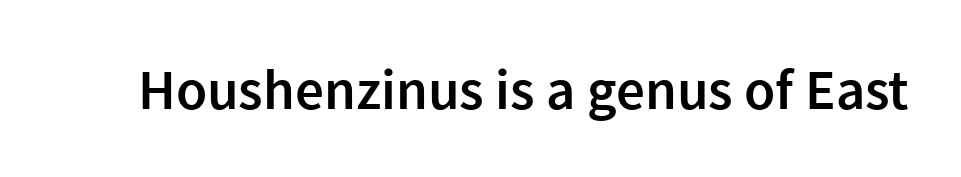
{"serif": "no", "italic": "no", "bold": "semi", "weight": "semibold", "width": "normal", "stroke_contrast": "low", "x_height": "medium", "monospaced": "no", "underline": "no", "letter_spacing": "normal", "letter_spacing_em": 0.0, "glyph_px": 57}
